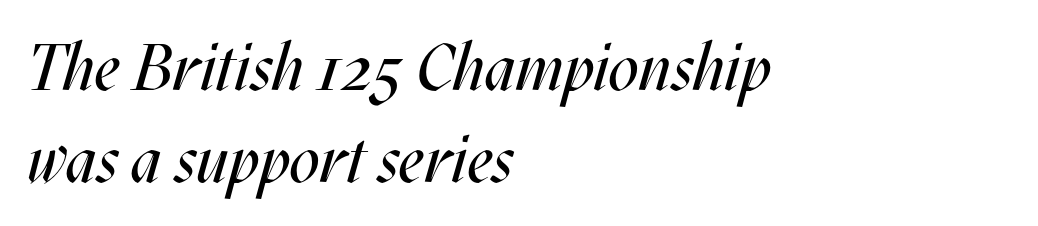
Q: Is the text bold? A: No.
Q: Is the text italic (slanted)? A: Yes, it leans right by about 17 degrees.
Q: Is the text underlined? A: No.
Q: How is the paragraph aligned? A: Left-aligned.
Q: Is the spacing between letters normal or unusually wide? A: Normal.
Q: Is the spacing between lines tight, normal or loose? A: Normal.
Q: Width (condensed, normal, or wide)? A: Condensed.
Q: Stroke contrast? A: Medium.
Q: x-height? A: Large.
Q: Monospaced? A: No.
